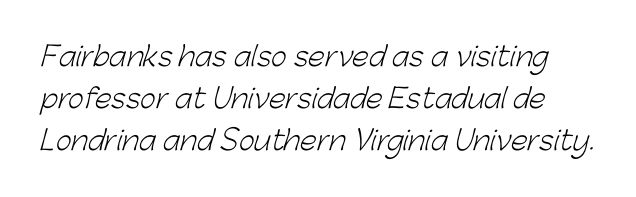
Between one letter and the next there's only the usual sliver of space. The glyphs are unaccompanied by any horizontal stroke below them. The characters are drawn with everyday or finer stroke widths. The passage shown stacks its lines at a standard gap.
